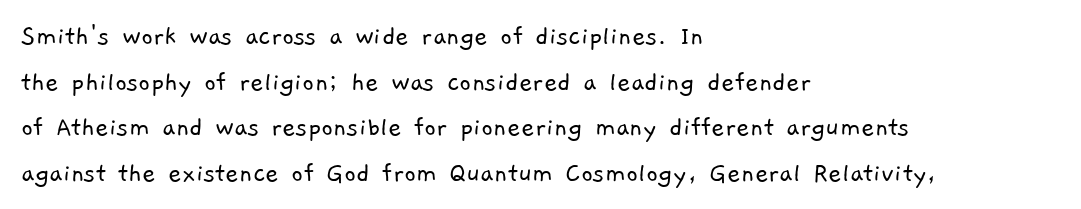
Q: Is the text bold? A: No.
Q: Is the typeface a serif or a sans-serif typeface? A: Sans-serif.
Q: Is the text underlined? A: No.
Q: How is the paragraph aligned? A: Left-aligned.
Q: Is the spacing between letters normal or unusually wide? A: Normal.
Q: Is the spacing between lines tight, normal or loose? A: Normal.
Q: Width (condensed, normal, or wide)? A: Normal.
Q: Stroke contrast? A: Low.
Q: x-height? A: Medium.
Q: Monospaced? A: No.
